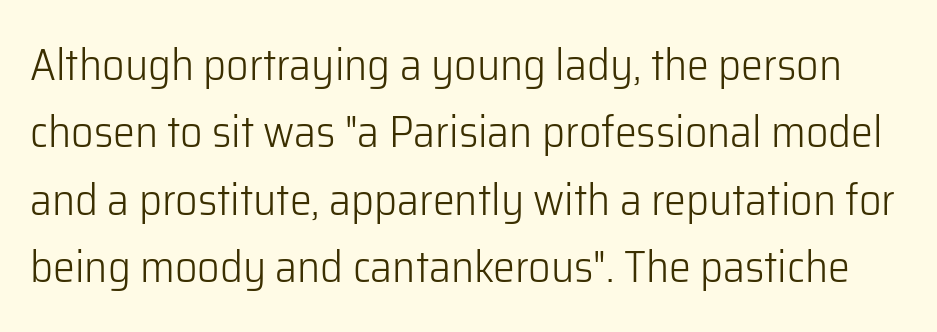
{"serif": "no", "italic": "no", "bold": "no", "weight": "light", "width": "normal", "stroke_contrast": "low", "x_height": "medium", "monospaced": "no", "underline": "no", "line_spacing": "normal", "line_spacing_ratio": 1.53, "letter_spacing": "normal", "letter_spacing_em": 0.0, "glyph_px": 44}
